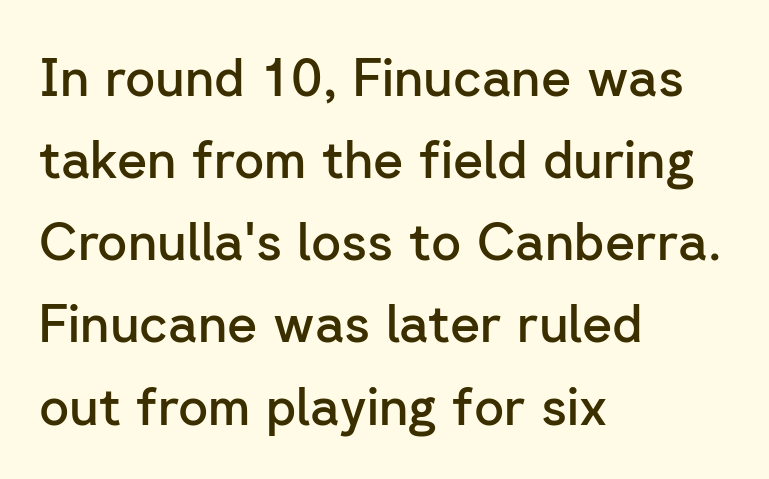
{"serif": "no", "italic": "no", "bold": "semi", "weight": "semibold", "width": "normal", "stroke_contrast": "low", "x_height": "medium", "monospaced": "no", "underline": "no", "align": "left", "line_spacing": "normal", "line_spacing_ratio": 1.58, "letter_spacing": "normal", "letter_spacing_em": 0.0, "glyph_px": 52}
